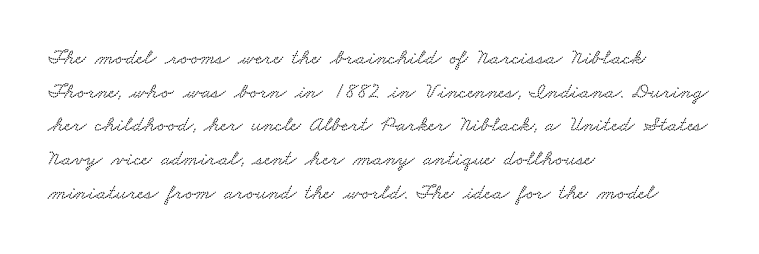
{"underline": "no", "align": "left", "line_spacing": "normal", "line_spacing_ratio": 1.53, "letter_spacing": "normal", "letter_spacing_em": 0.0, "glyph_px": 22}
